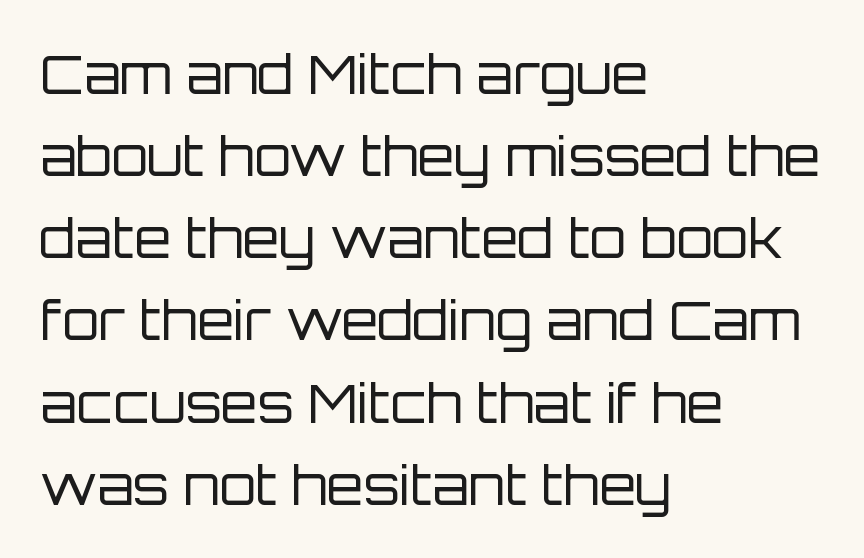
The image shows 53 px regular-weight sans-serif type, upright; set left-aligned, normal line spacing (1.55x), normal letter spacing, not underlined; low stroke contrast and a large x-height.
